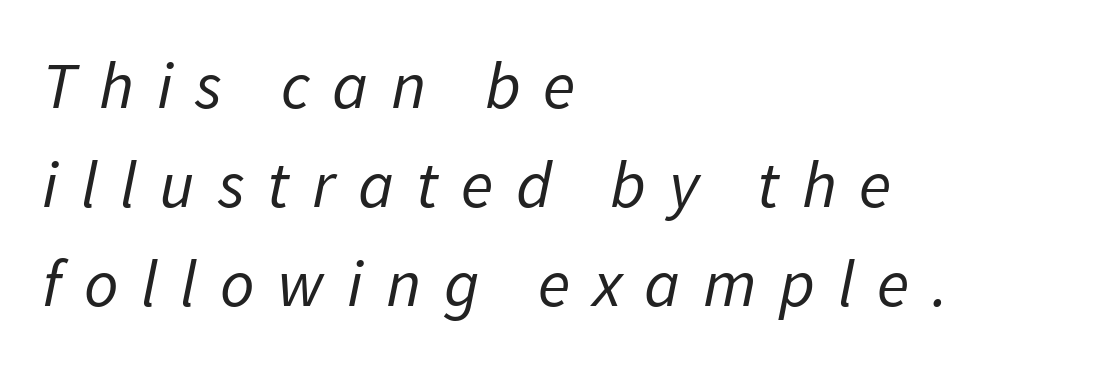
The image shows 67 px regular-weight type, italic (leaning right); set left-aligned, normal line spacing (1.48x), unusually wide letter spacing (+0.34 em), not underlined; low stroke contrast and a medium x-height.
